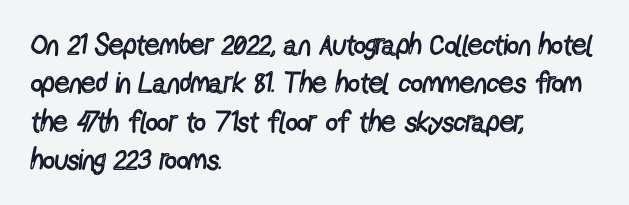
Q: Is the text bold? A: No.
Q: Is the typeface a serif or a sans-serif typeface? A: Sans-serif.
Q: Is the text underlined? A: No.
Q: How is the paragraph aligned? A: Left-aligned.
Q: Is the spacing between letters normal or unusually wide? A: Normal.
Q: Is the spacing between lines tight, normal or loose? A: Normal.
Q: Width (condensed, normal, or wide)? A: Condensed.
Q: x-height? A: Medium.
Q: Monospaced? A: No.
